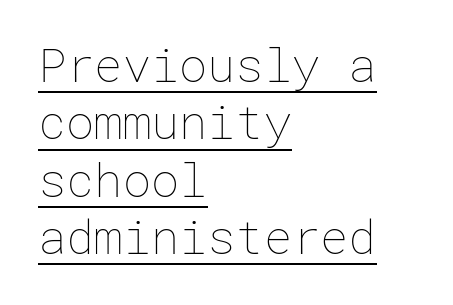
{"italic": "no", "bold": "no", "weight": "thin", "width": "normal", "stroke_contrast": "low", "x_height": "medium", "underline": "yes", "align": "left", "line_spacing_ratio": 1.22, "letter_spacing": "normal", "letter_spacing_em": 0.0, "glyph_px": 47}
